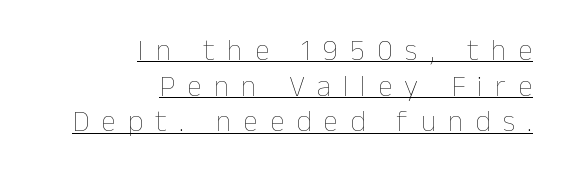
Q: Is the text bold? A: No.
Q: Is the text italic (slanted)? A: No, it is upright.
Q: Is the text underlined? A: Yes.
Q: How is the paragraph aligned? A: Right-aligned.
Q: Is the spacing between letters normal or unusually wide? A: Unusually wide.
Q: Width (condensed, normal, or wide)? A: Normal.
Q: Stroke contrast? A: Low.
Q: x-height? A: Medium.
Q: Monospaced? A: No.
